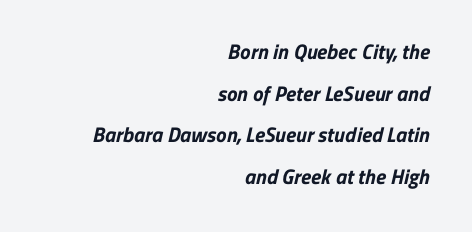
{"bold": "yes", "underline": "no", "align": "right", "line_spacing": "loose", "line_spacing_ratio": 1.98, "letter_spacing": "normal", "letter_spacing_em": 0.0, "glyph_px": 21}
